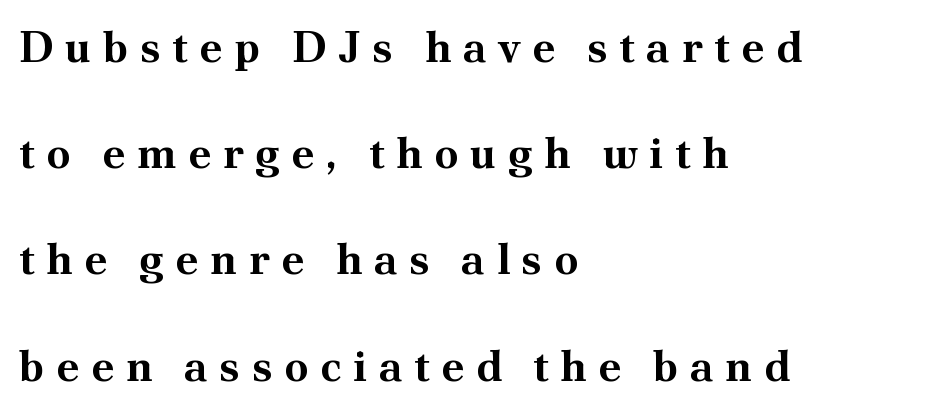
{"serif": "yes", "italic": "no", "bold": "yes", "weight": "bold", "width": "normal", "stroke_contrast": "medium", "x_height": "small", "monospaced": "no", "underline": "no", "align": "left", "line_spacing": "loose", "line_spacing_ratio": 2.47, "letter_spacing": "wide", "letter_spacing_em": 0.27, "glyph_px": 43}
